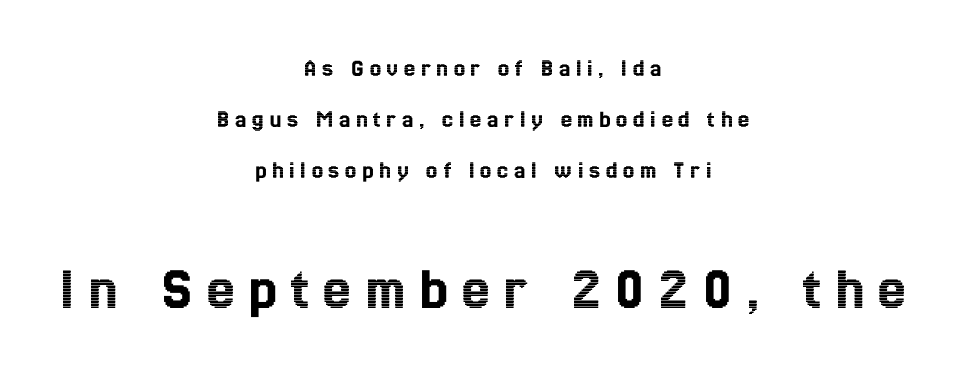
Q: Is the text italic (slanted)? A: No, it is upright.
Q: Is the text underlined? A: No.
Q: How is the paragraph aligned? A: Centered.
Q: Is the spacing between letters normal or unusually wide? A: Unusually wide.
Q: Is the spacing between lines tight, normal or loose? A: Loose.
Q: Which block of text is set in a larger size, the first (top) or the second (bottom)? A: The second (bottom) one.
Q: Width (condensed, normal, or wide)? A: Condensed.
Q: x-height? A: Medium.
Q: Monospaced? A: No.
